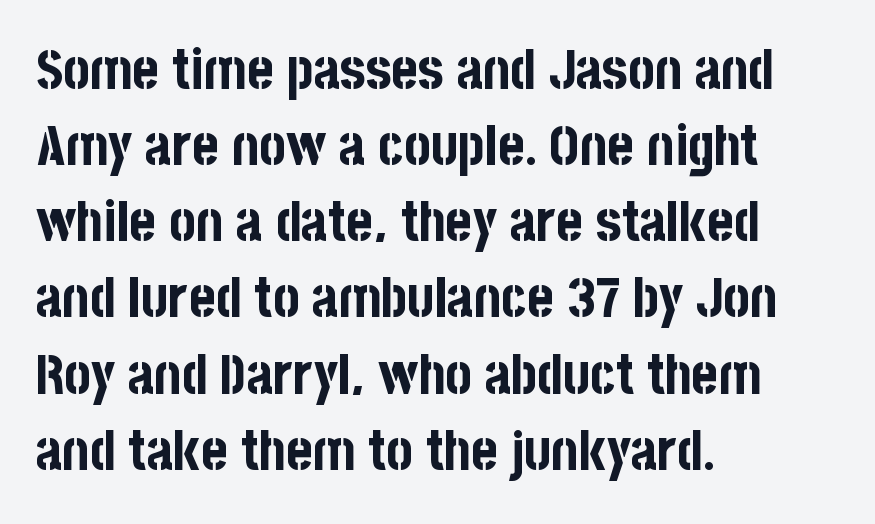
Varying glyph widths throughout — classic text-font behaviour. Nothing sits at the stroke ends, so this counts as sans-serif. Type without underlining. The specimen reads as upright at a glance.
